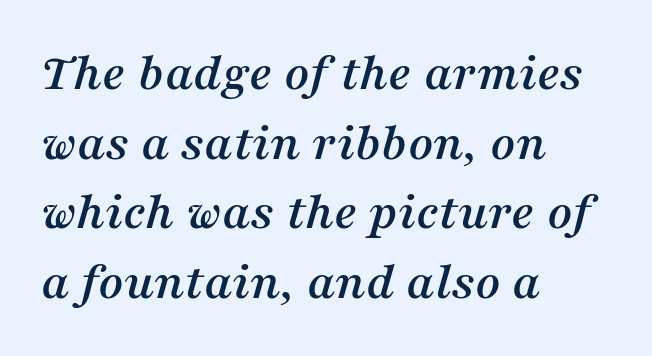
The image shows 54 px serif type, italic (leaning right); set left-aligned, normal line spacing (1.29x), normal letter spacing, not underlined; medium stroke contrast and a medium x-height.
